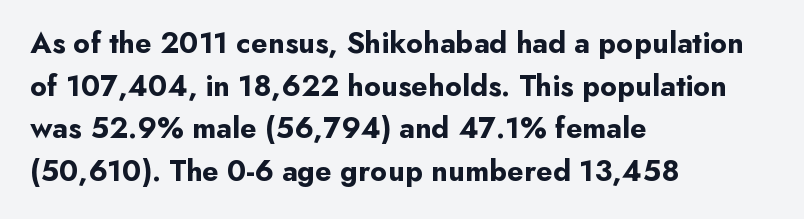
The image shows 30 px bold sans-serif type, upright; set left-aligned, normal line spacing (1.42x), normal letter spacing, not underlined; low stroke contrast and a small x-height.
